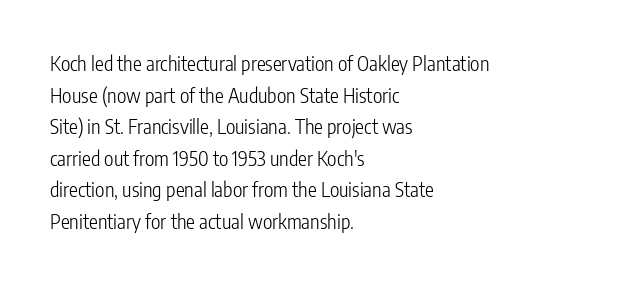
Teacher's note: observe the even left margin — that is flush-left alignment. The passage shown is not underscored anywhere. The rendering uses a moderate line-height, typical for paragraphs. Ascenders rise straight up at ninety degrees. Nobody touched the tracking dial on this one.
